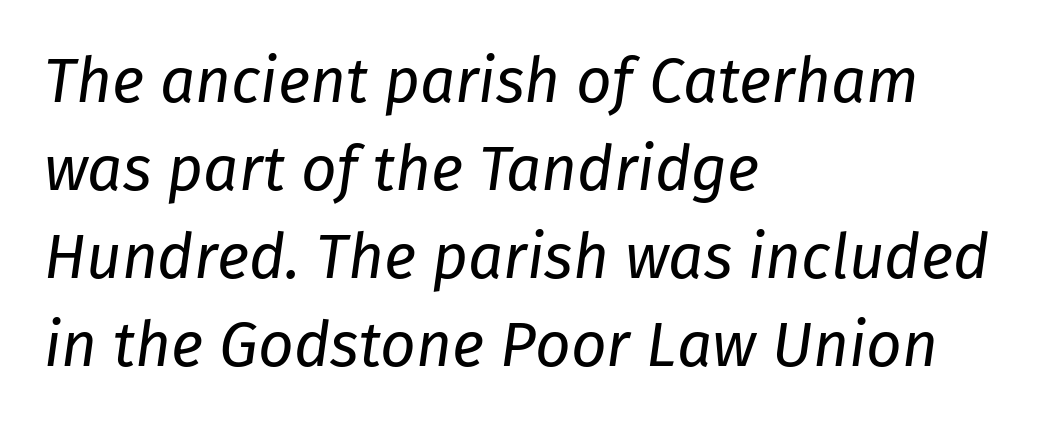
{"italic": "yes", "lean": "right", "slant_degrees": 8, "bold": "no", "weight": "regular", "width": "normal", "stroke_contrast": "low", "x_height": "medium", "monospaced": "no", "underline": "no", "align": "left", "line_spacing": "normal", "line_spacing_ratio": 1.42, "letter_spacing": "normal", "letter_spacing_em": 0.0, "glyph_px": 62}
